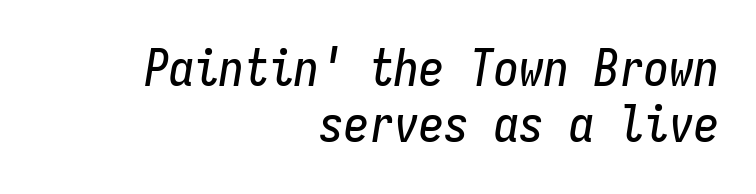
{"italic": "yes", "lean": "right", "slant_degrees": 9, "width": "condensed", "stroke_contrast": "low", "x_height": "medium", "monospaced": "yes", "underline": "no", "align": "right", "line_spacing": "tight", "line_spacing_ratio": 1.12, "letter_spacing": "normal", "letter_spacing_em": 0.0, "glyph_px": 50}
